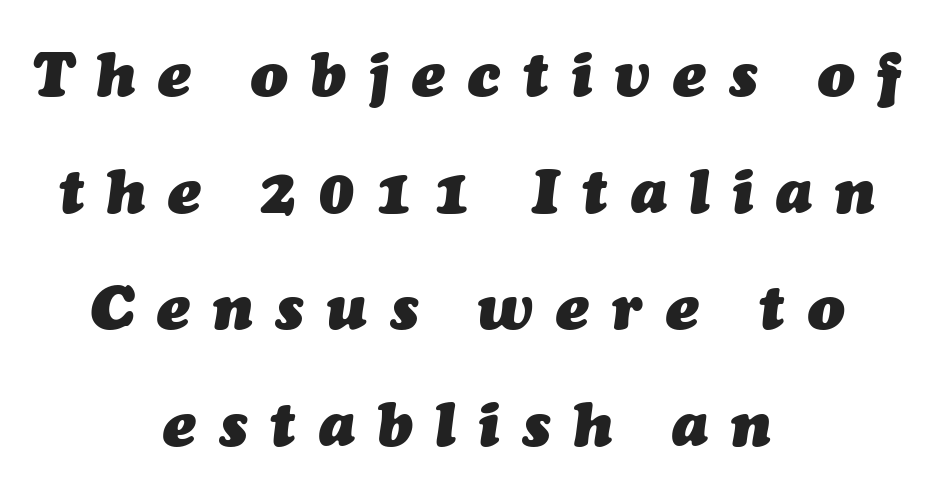
Q: Is the text bold? A: Yes.
Q: Is the text italic (slanted)? A: Yes, it leans right by about 7 degrees.
Q: Is the text underlined? A: No.
Q: How is the paragraph aligned? A: Centered.
Q: Is the spacing between letters normal or unusually wide? A: Unusually wide.
Q: Is the spacing between lines tight, normal or loose? A: Loose.
Q: Width (condensed, normal, or wide)? A: Normal.
Q: Stroke contrast? A: Medium.
Q: x-height? A: Medium.
Q: Monospaced? A: No.
